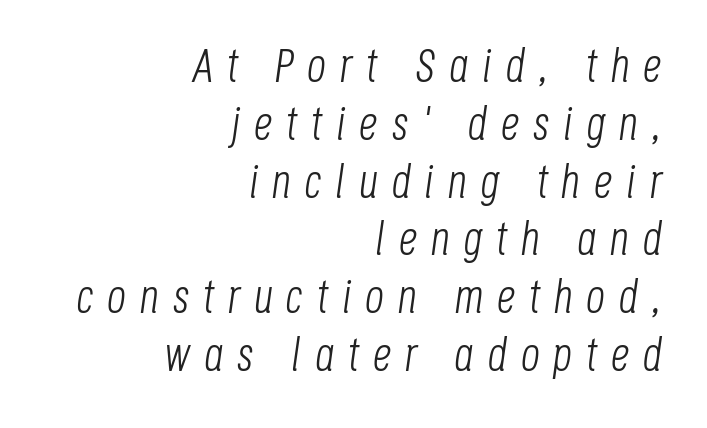
The image shows 47 px light, condensed type, italic (leaning right); set right-aligned, line spacing 1.23x, unusually wide letter spacing (+0.29 em), not underlined; low stroke contrast and a large x-height.
